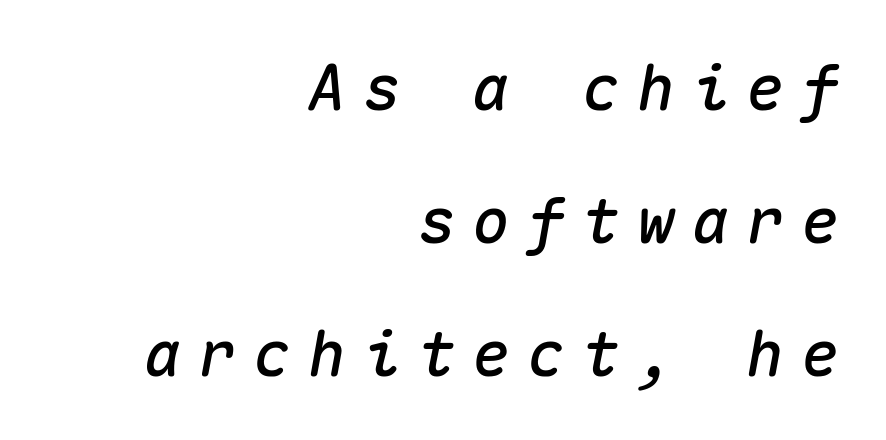
Q: Is the text italic (slanted)? A: Yes, it leans right by about 10 degrees.
Q: Is the text underlined? A: No.
Q: How is the paragraph aligned? A: Right-aligned.
Q: Is the spacing between letters normal or unusually wide? A: Unusually wide.
Q: Is the spacing between lines tight, normal or loose? A: Loose.
Q: Width (condensed, normal, or wide)? A: Normal.
Q: Stroke contrast? A: Medium.
Q: x-height? A: Medium.
Q: Monospaced? A: Yes.
